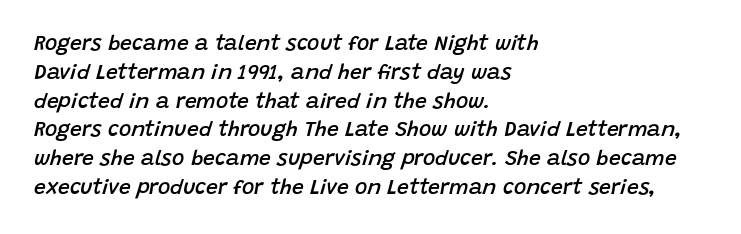
{"italic": "yes", "lean": "right", "slant_degrees": 15, "bold": "semi", "underline": "no", "align": "left", "line_spacing": "normal", "line_spacing_ratio": 1.37, "letter_spacing": "normal", "letter_spacing_em": 0.0, "glyph_px": 21}
